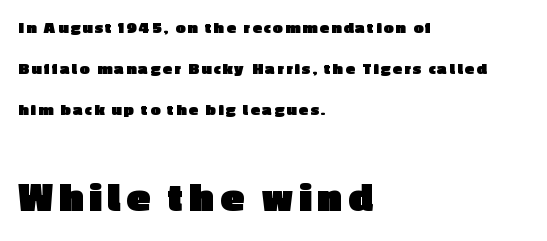
Emphasis by weight is at full strength: bold. Spacing verdict: proportional, widths tailored to each character. This layout puts the modest block above and the oversized block below. Only glyphs here, with clear space below each row. The typesetter chose a ragged-right arrangement here. Rows of type keep a wide berth in the vertical direction.
